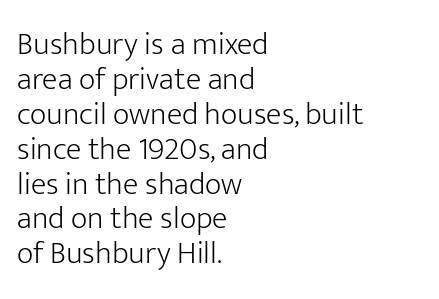
Q: Is the text bold? A: No.
Q: Is the text italic (slanted)? A: No, it is upright.
Q: Is the typeface a serif or a sans-serif typeface? A: Sans-serif.
Q: Is the text underlined? A: No.
Q: How is the paragraph aligned? A: Left-aligned.
Q: Is the spacing between letters normal or unusually wide? A: Normal.
Q: Is the spacing between lines tight, normal or loose? A: Tight.
Q: Width (condensed, normal, or wide)? A: Normal.
Q: Stroke contrast? A: Low.
Q: x-height? A: Medium.
Q: Monospaced? A: No.
